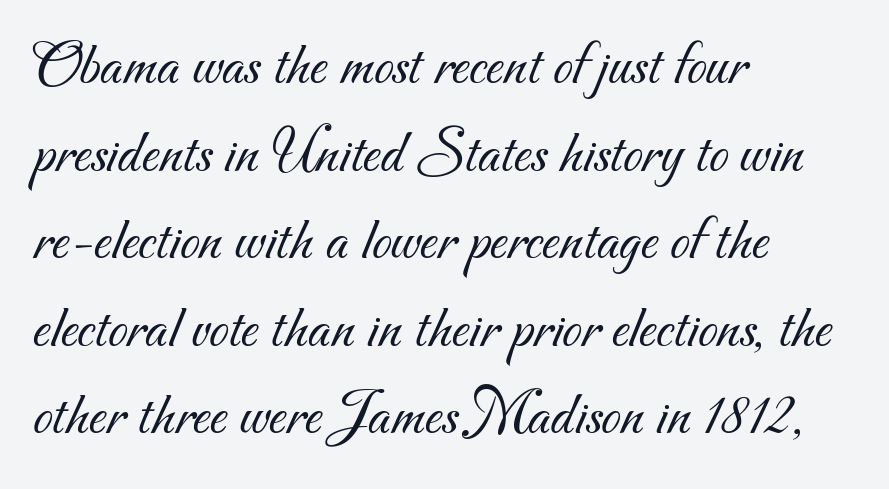
{"serif": "no", "bold": "no", "weight": "light", "width": "normal", "stroke_contrast": "medium", "x_height": "small", "monospaced": "no", "underline": "no", "align": "left", "line_spacing": "normal", "line_spacing_ratio": 1.39, "letter_spacing": "normal", "letter_spacing_em": 0.0, "glyph_px": 63}
